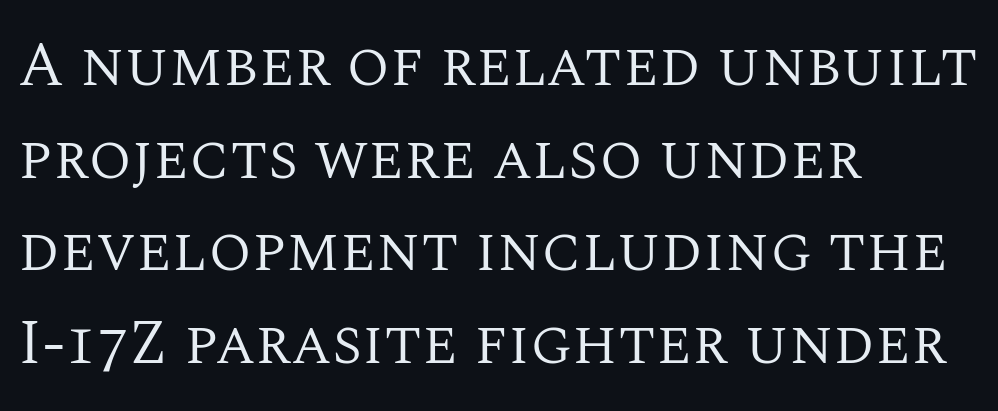
Q: Is the text bold? A: No.
Q: Is the text italic (slanted)? A: No, it is upright.
Q: Is the typeface a serif or a sans-serif typeface? A: Serif.
Q: Is the text underlined? A: No.
Q: How is the paragraph aligned? A: Left-aligned.
Q: Is the spacing between letters normal or unusually wide? A: Normal.
Q: Is the spacing between lines tight, normal or loose? A: Normal.
Q: Width (condensed, normal, or wide)? A: Normal.
Q: Stroke contrast? A: Medium.
Q: x-height? A: Large.
Q: Monospaced? A: No.
